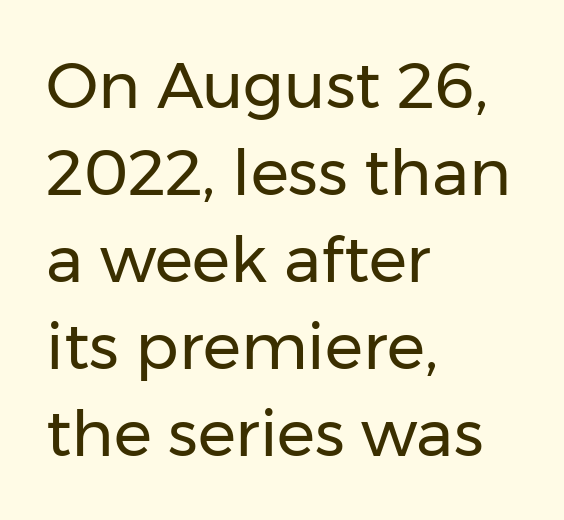
{"serif": "no", "italic": "no", "bold": "no", "weight": "regular", "width": "normal", "stroke_contrast": "low", "x_height": "medium", "monospaced": "no", "underline": "no", "align": "left", "line_spacing": "normal", "line_spacing_ratio": 1.36, "letter_spacing": "normal", "letter_spacing_em": 0.0, "glyph_px": 64}
